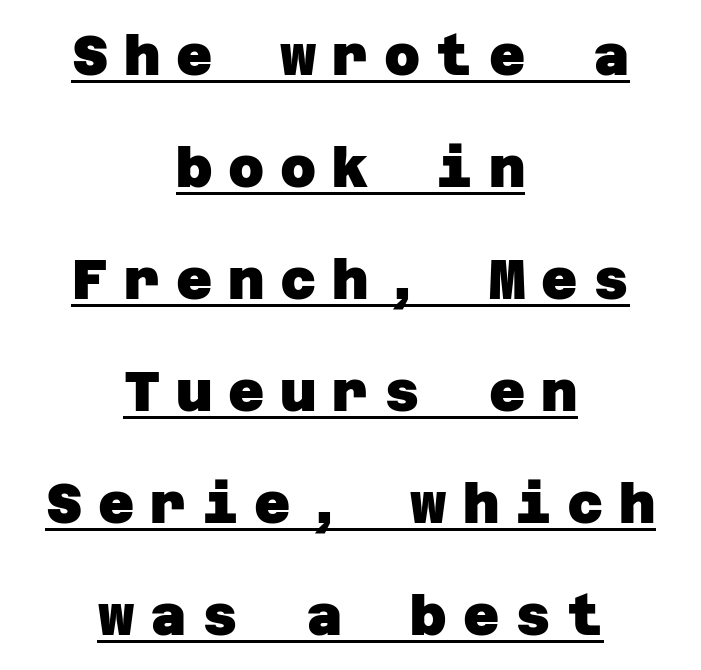
The block of text is sparse from top to bottom, with ample space between rows. Notice how a bar underscores the lettering throughout. Loose tracking; the words dissolve into strings of separated letters. The rag falls on both sides of this text block equally. These lines carry a lot of weight — the face is fully bold.
